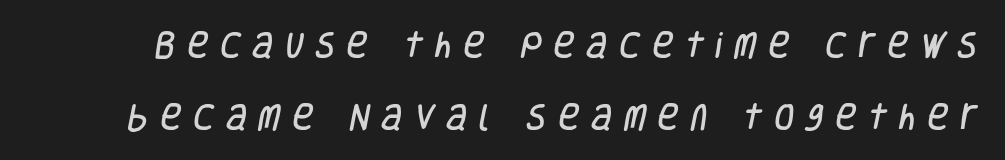
{"serif": "no", "width": "condensed", "stroke_contrast": "low", "x_height": "large", "monospaced": "no", "underline": "no", "line_spacing": "loose", "line_spacing_ratio": 2.47, "letter_spacing": "wide", "letter_spacing_em": 0.4, "glyph_px": 29}
